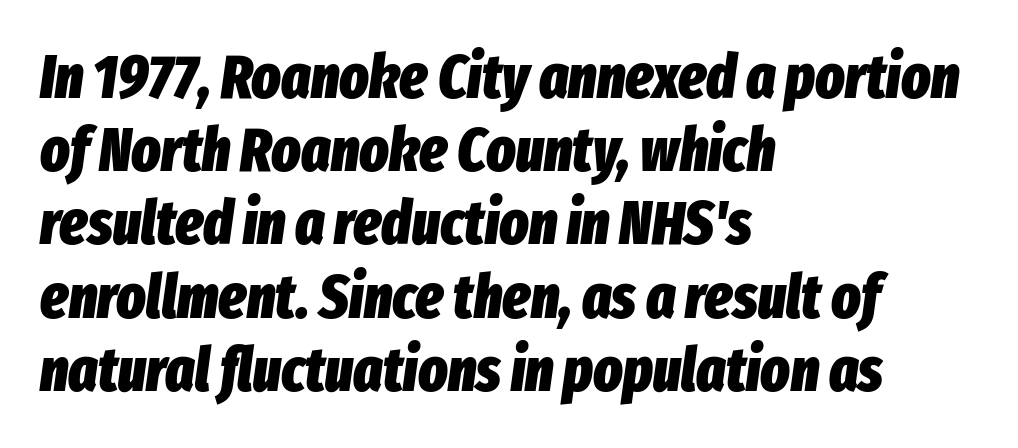
These lines are set flush left with a ragged right edge. Strokes here are thick enough to call this a true bold. Type without underlining. These lines are rendered in a variable-pitch font. Italic: yes, the glyphs are oblique.
